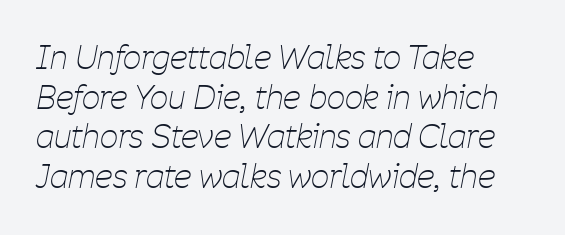
{"italic": "yes", "lean": "right", "slant_degrees": 11, "bold": "no", "weight": "thin", "width": "condensed", "stroke_contrast": "low", "x_height": "medium", "monospaced": "no", "underline": "no", "align": "left", "line_spacing_ratio": 1.24, "letter_spacing": "normal", "letter_spacing_em": 0.0, "glyph_px": 32}
